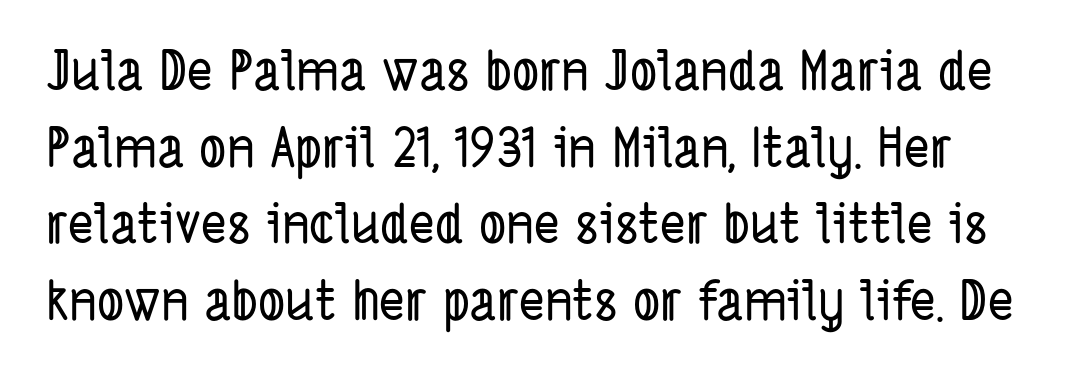
Serifs: no, the terminals of the letterforms are clean. Plain, unruled lines of type. Each letter keeps its own natural width here, so spacing adapts to shape. Horizontal bands of white between lines are of average thickness. Tracking here is standard; glyphs follow each other at the usual distance.
